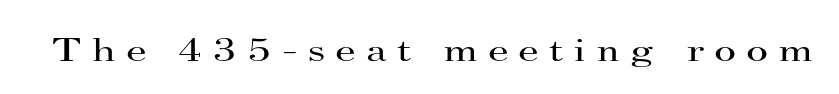
{"serif": "yes", "italic": "no", "bold": "no", "weight": "regular", "width": "wide", "stroke_contrast": "high", "x_height": "small", "monospaced": "no", "underline": "no", "letter_spacing": "wide", "letter_spacing_em": 0.29, "glyph_px": 34}
